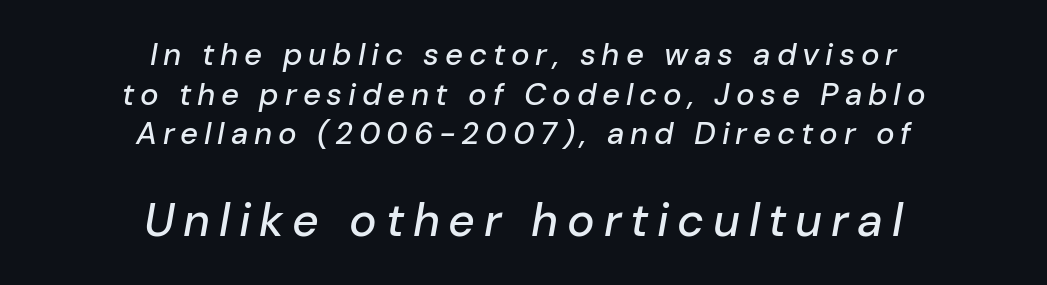
The image shows 46 px text type, italic (leaning right); set centered, normal line spacing (1.28x), not underlined; the second (bottom) block is 1.48x larger; low stroke contrast and a medium x-height.
